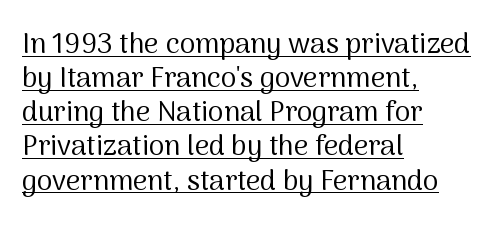
Q: Is the text bold? A: No.
Q: Is the text italic (slanted)? A: No, it is upright.
Q: Is the typeface a serif or a sans-serif typeface? A: Sans-serif.
Q: Is the text underlined? A: Yes.
Q: How is the paragraph aligned? A: Left-aligned.
Q: Is the spacing between letters normal or unusually wide? A: Normal.
Q: Width (condensed, normal, or wide)? A: Normal.
Q: Stroke contrast? A: Medium.
Q: x-height? A: Medium.
Q: Monospaced? A: No.
